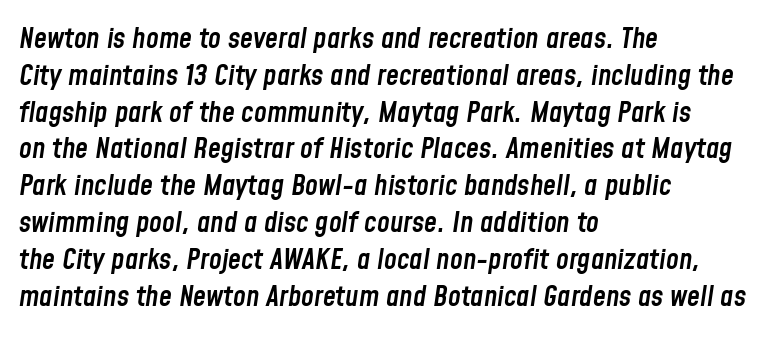
The image shows 29 px semibold, condensed type, italic (leaning right); set left-aligned, normal line spacing (1.27x), normal letter spacing, not underlined; low stroke contrast and a medium x-height.
